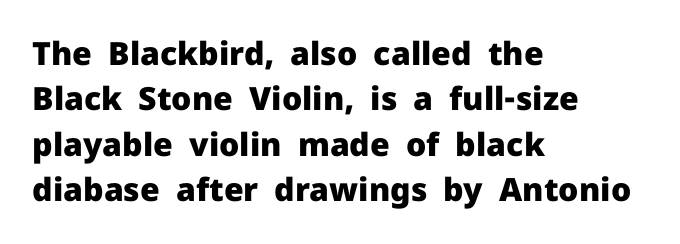
This is roman type, the default non-slanted kind. Is the type bold? Yes — the strokes are clearly thick and heavy. Any mark beneath the type? The region is blank. A student would call this left alignment; a typographer would say flush left, rag right. Looks like regular typesetting: each glyph gets only the width it needs. Stroke terminals: plain, sans-serif.
